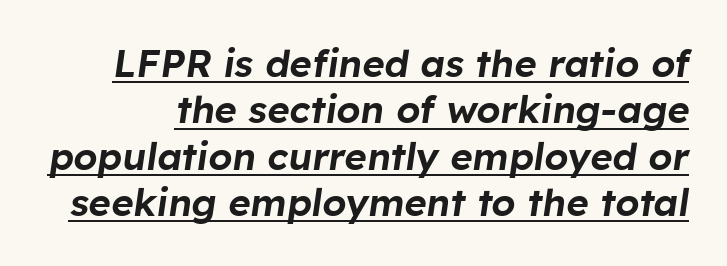
{"italic": "yes", "lean": "right", "slant_degrees": 8, "width": "normal", "stroke_contrast": "low", "x_height": "medium", "monospaced": "no", "underline": "yes", "line_spacing_ratio": 1.22, "letter_spacing": "normal", "letter_spacing_em": 0.0, "glyph_px": 38}
